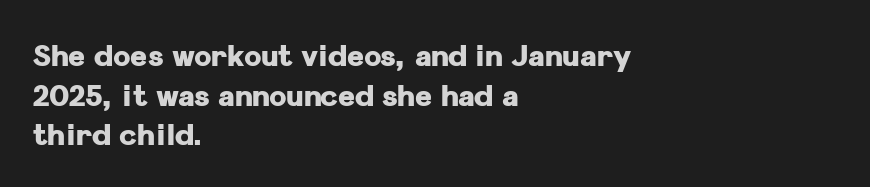
{"serif": "no", "italic": "no", "bold": "yes", "weight": "heavy", "width": "normal", "stroke_contrast": "low", "x_height": "medium", "monospaced": "no", "underline": "no", "align": "left", "line_spacing": "normal", "line_spacing_ratio": 1.37, "letter_spacing": "normal", "letter_spacing_em": 0.0, "glyph_px": 29}
